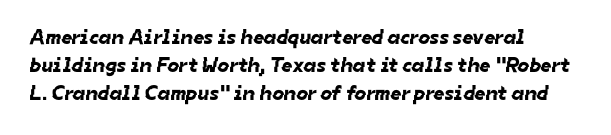
The image shows 21 px text type; set left-aligned, normal line spacing (1.34x), normal letter spacing, not underlined.
